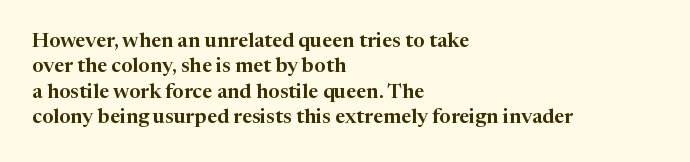
{"italic": "no", "underline": "no", "align": "left", "line_spacing": "normal", "line_spacing_ratio": 1.27, "letter_spacing": "normal", "letter_spacing_em": 0.0, "glyph_px": 20}
